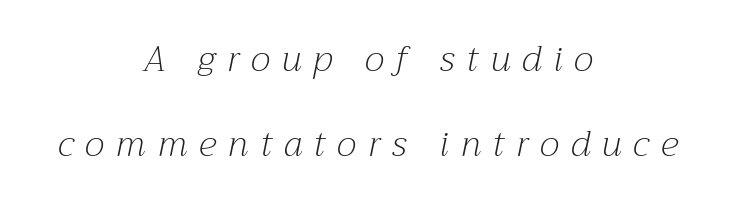
The image shows 35 px light serif type, italic (leaning right); set centered, loose line spacing (2.42x), unusually wide letter spacing (+0.34 em), not underlined; medium stroke contrast and a medium x-height.
